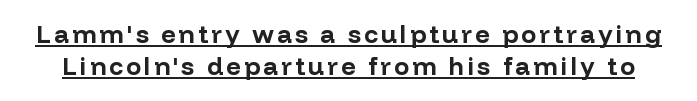
{"italic": "no", "bold": "yes", "underline": "yes", "line_spacing": "normal", "line_spacing_ratio": 1.3, "glyph_px": 25}
